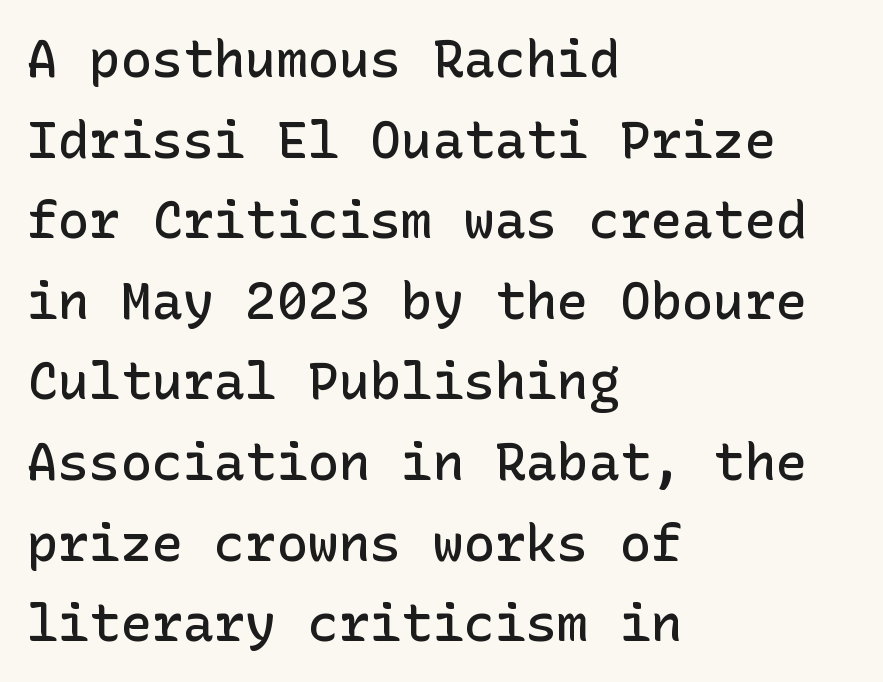
Q: Is the text bold? A: Semi-bold.
Q: Is the text italic (slanted)? A: No, it is upright.
Q: Is the typeface a serif or a sans-serif typeface? A: Sans-serif.
Q: Is the text underlined? A: No.
Q: How is the paragraph aligned? A: Left-aligned.
Q: Is the spacing between letters normal or unusually wide? A: Normal.
Q: Is the spacing between lines tight, normal or loose? A: Normal.
Q: Width (condensed, normal, or wide)? A: Normal.
Q: Stroke contrast? A: Low.
Q: x-height? A: Medium.
